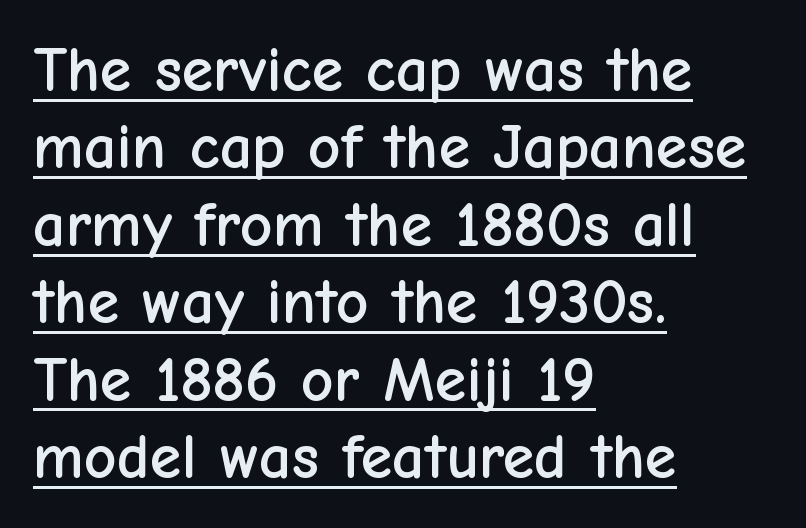
Q: Is the text italic (slanted)? A: No, it is upright.
Q: Is the typeface a serif or a sans-serif typeface? A: Sans-serif.
Q: Is the text underlined? A: Yes.
Q: How is the paragraph aligned? A: Left-aligned.
Q: Is the spacing between letters normal or unusually wide? A: Normal.
Q: Width (condensed, normal, or wide)? A: Normal.
Q: Stroke contrast? A: Low.
Q: x-height? A: Medium.
Q: Monospaced? A: No.
